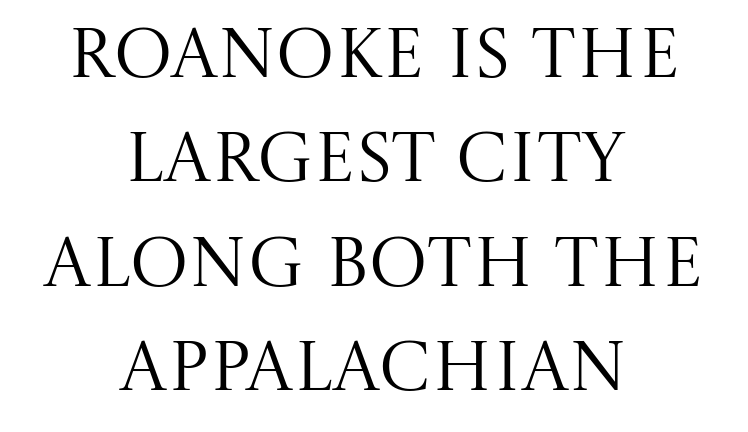
The text block is weighted toward neither margin, spreading evenly from the middle. Baseline-to-baseline distance is the conventional proportion of letter height. The letterforms sit at book weight or below. Nobody drew a line under any word here. Serif or sans? Serif — the stroke terminals have little feet.
